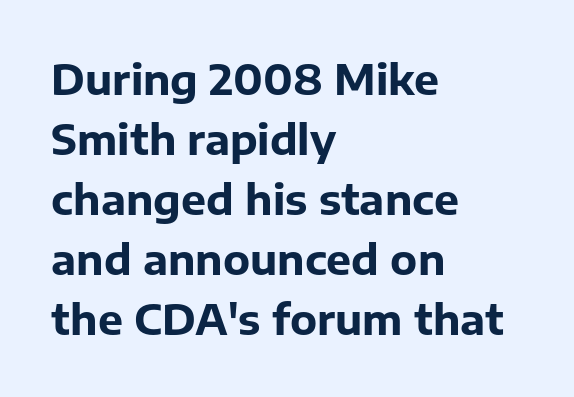
Beneath every word, the page is bare. This sample has the flowing, uneven cadence of proportional lettering. These lines carry a lot of weight — the face is fully bold. Type style note: lacks serifs. Normally led — the rows are evenly, conventionally spaced. Students, note that the glyphs here touch the page at normal intervals.
